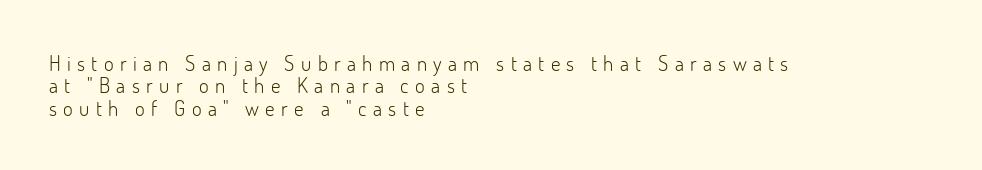
Q: Is the text bold? A: No.
Q: Is the text italic (slanted)? A: No, it is upright.
Q: Is the text underlined? A: No.
Q: How is the paragraph aligned? A: Left-aligned.
Q: Is the spacing between letters normal or unusually wide? A: Unusually wide.
Q: Is the spacing between lines tight, normal or loose? A: Tight.
